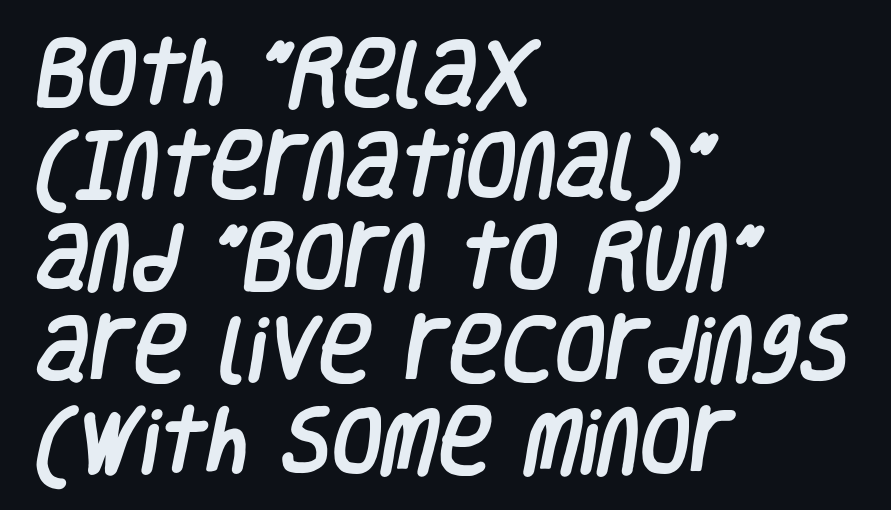
Each letter's strokes conclude bluntly, with no projecting serifs. You could call the tracking neutral — neither tight nor loose. This sample has the flowing, uneven cadence of proportional lettering. Leading matches the norm, producing a regular column. This rendering features lettering with no underline.
